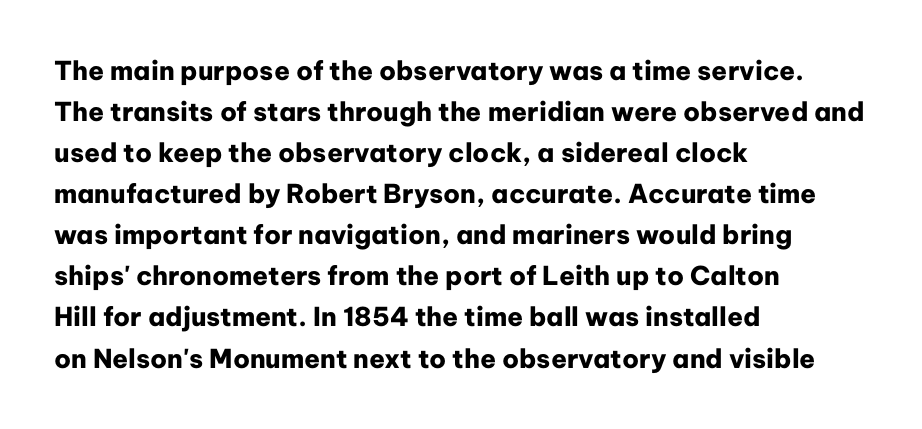
Standard letterfit; no display-style spreading of the glyphs. Compared with typical paragraphs, the rows here are spaced about the same. A bare baseline throughout the passage. Every stem runs plumb, perpendicular to the baseline. The typesetter chose a ragged-right arrangement here. The font is running at its bold setting.
